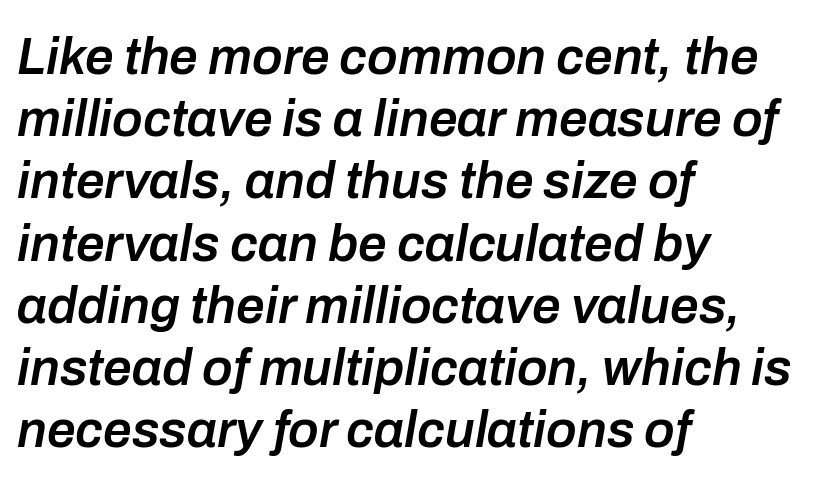
Is the letter spacing exaggerated? No — it looks like the ordinary default. The glyphs look as if they've been sheared to an angle. Does the copy run flush right? No — it runs flush left. Check the space under the baseline: it is left empty. The characters look somewhat weighty, a semibold short of true bold.
